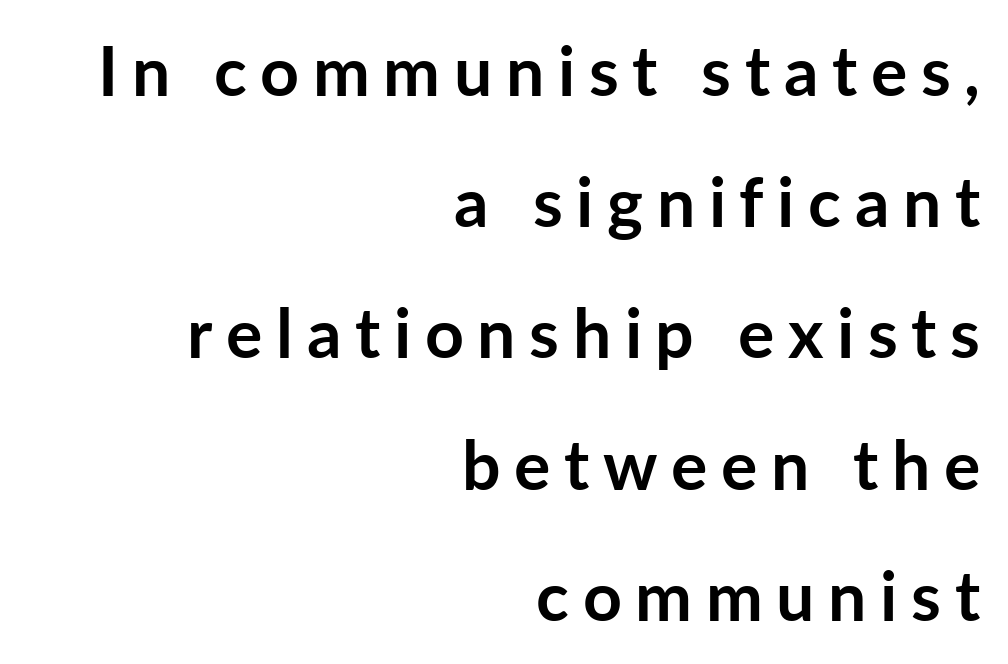
The image shows 68 px semibold sans-serif type, upright; set right-aligned, loose line spacing (1.93x), unusually wide letter spacing (+0.2 em), not underlined; low stroke contrast and a medium x-height.
